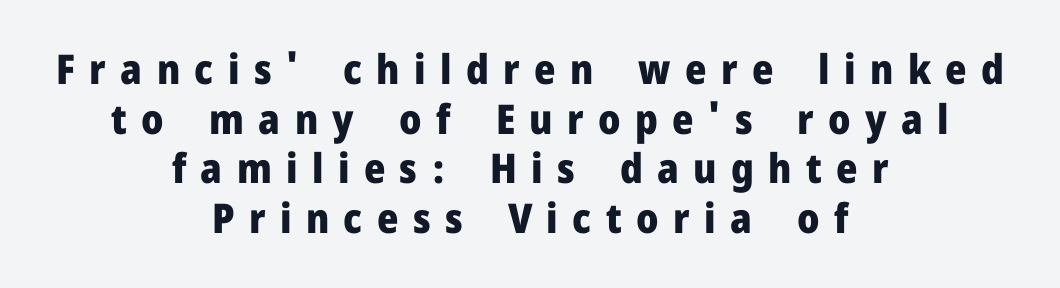
The image shows 41 px heavy sans-serif type, upright; set centered, line spacing 1.21x, unusually wide letter spacing (+0.35 em), not underlined; low stroke contrast and a medium x-height.
